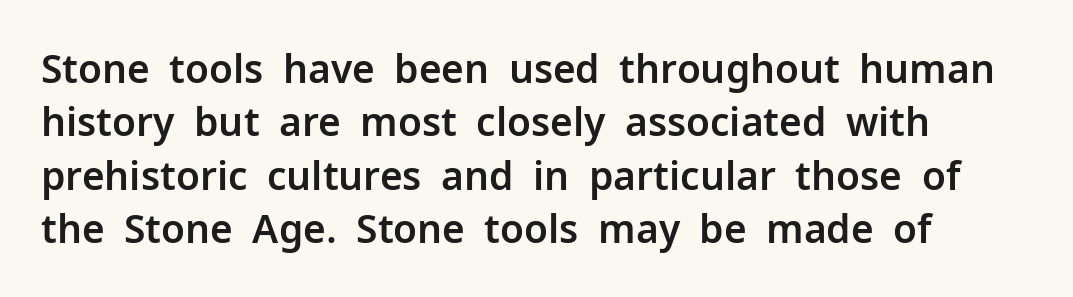
{"serif": "no", "italic": "no", "width": "normal", "stroke_contrast": "low", "x_height": "medium", "monospaced": "no", "underline": "no", "align": "left", "line_spacing": "normal", "line_spacing_ratio": 1.37, "letter_spacing": "normal", "letter_spacing_em": 0.0, "glyph_px": 39}
